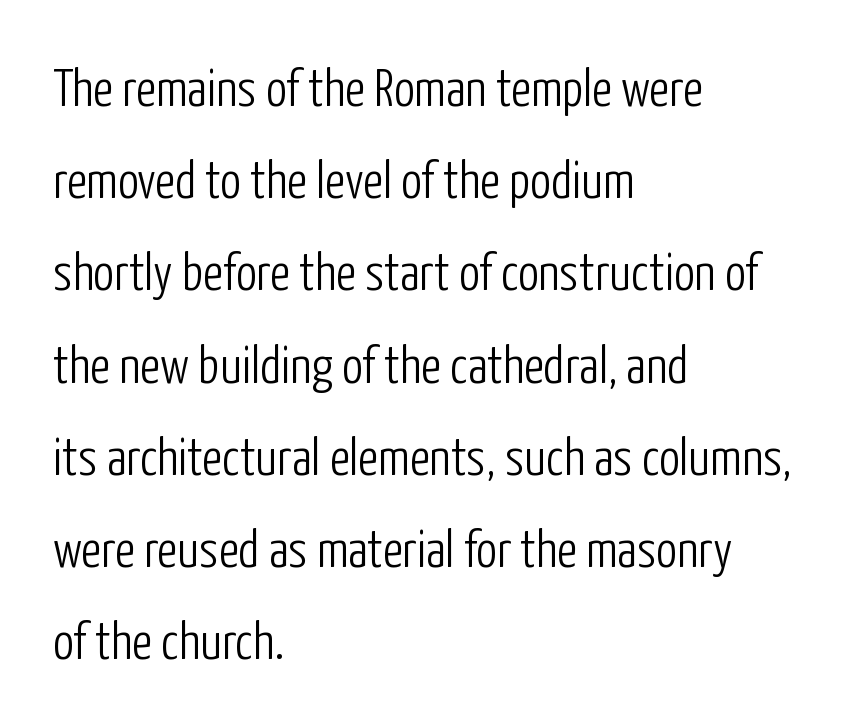
The image shows 53 px light, condensed sans-serif type, upright; set left-aligned, line spacing 1.74x, normal letter spacing, not underlined; low stroke contrast and a medium x-height.
